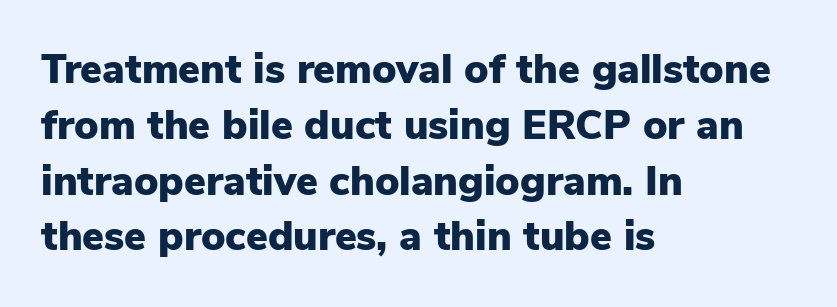
The image shows 41 px heavy sans-serif type, upright; set left-aligned, normal line spacing (1.36x), normal letter spacing, not underlined; low stroke contrast and a medium x-height.
